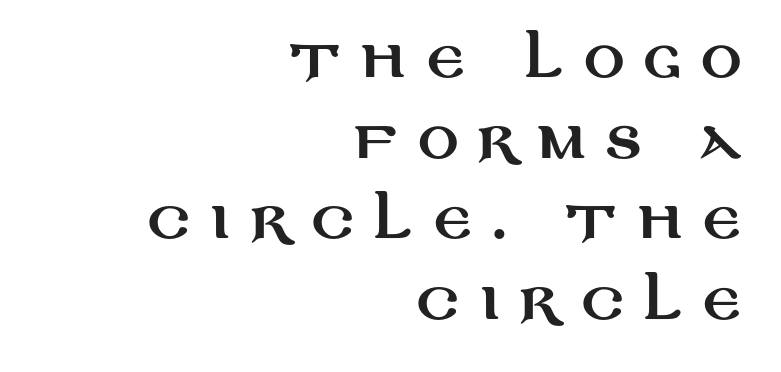
The image shows 51 px wide sans-serif type, upright; set right-aligned, normal line spacing (1.58x), unusually wide letter spacing (+0.38 em), not underlined; medium stroke contrast and a large x-height.
